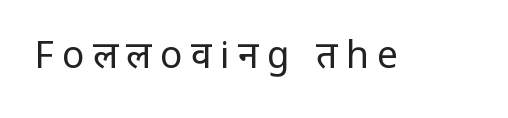
The image shows 37 px regular-weight, condensed sans-serif type, upright; set unusually wide letter spacing (+0.23 em), not underlined; low stroke contrast and a large x-height.
